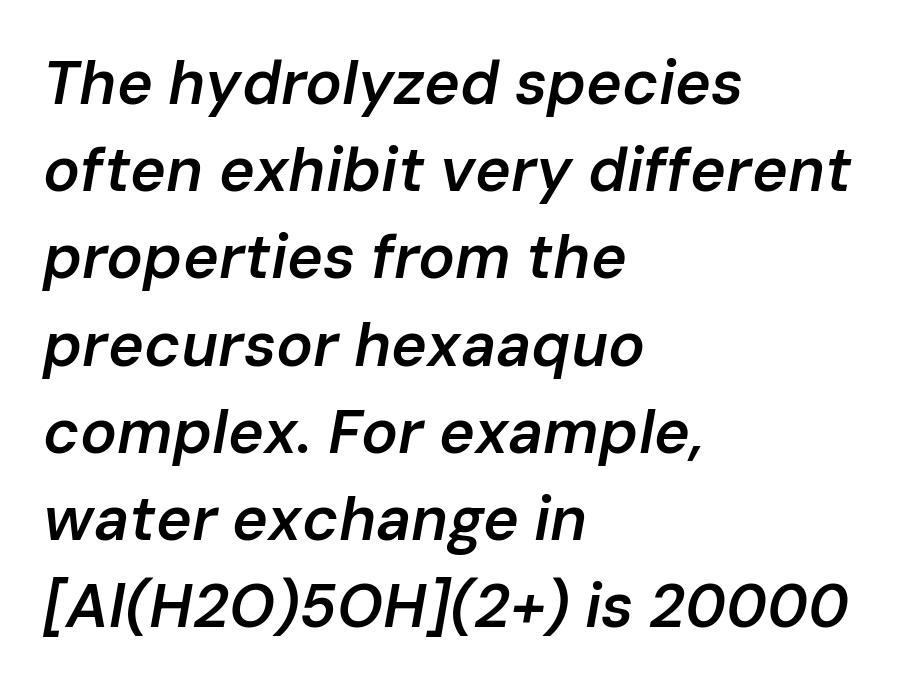
The image shows 61 px semibold type, italic (leaning right); set left-aligned, normal line spacing (1.43x), normal letter spacing, not underlined; low stroke contrast and a medium x-height.
